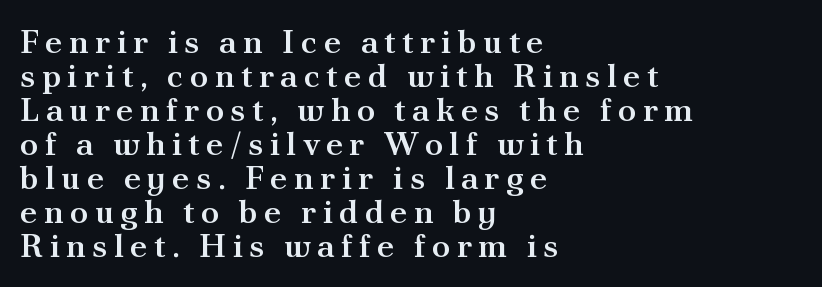
The image shows 33 px semibold serif type, upright; set left-aligned, tight line spacing (1.03x), not underlined; medium stroke contrast and a small x-height.
